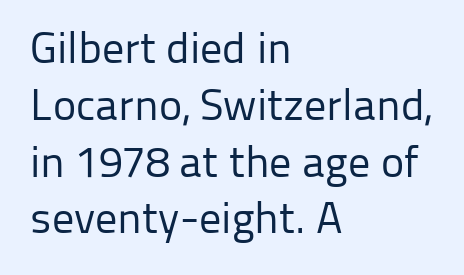
{"serif": "no", "italic": "no", "bold": "no", "weight": "regular", "width": "normal", "stroke_contrast": "low", "x_height": "medium", "monospaced": "no", "underline": "no", "align": "left", "line_spacing": "normal", "line_spacing_ratio": 1.29, "letter_spacing": "normal", "letter_spacing_em": 0.0, "glyph_px": 44}
